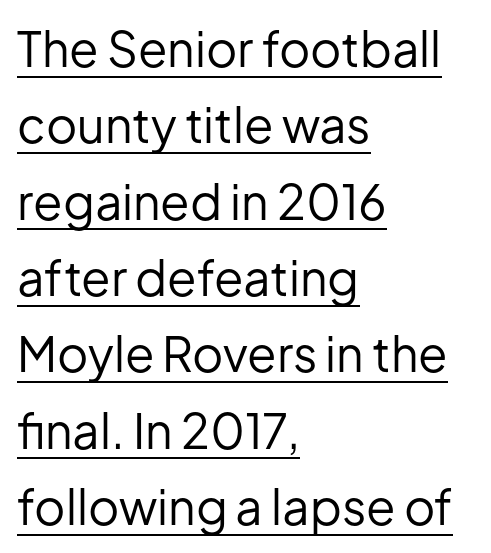
Letterform terminals end flat and unadorned throughout the passage. Words appear dense and cohesive because spacing is normal. Designer's note — italics off, roman on. Weight: not bold — regular or lighter. Descenders here cross a horizontal rule under the line. You could not count columns in this text — the font is proportionally spaced.
